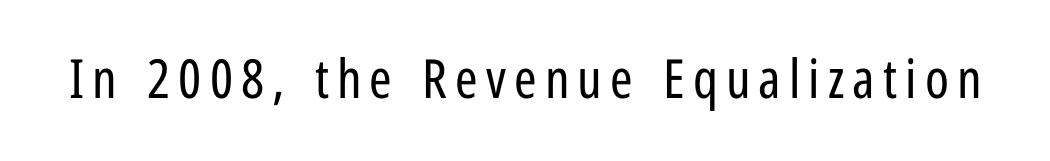
Q: Is the text bold? A: No.
Q: Is the text italic (slanted)? A: No, it is upright.
Q: Is the typeface a serif or a sans-serif typeface? A: Sans-serif.
Q: Is the text underlined? A: No.
Q: Width (condensed, normal, or wide)? A: Condensed.
Q: Stroke contrast? A: Low.
Q: x-height? A: Medium.
Q: Monospaced? A: No.
